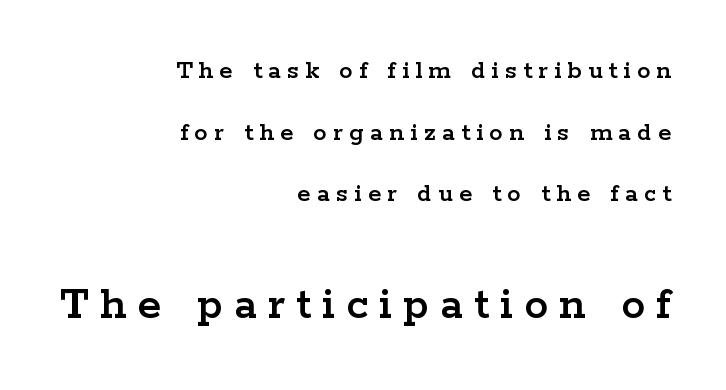
The image shows 48 px wide serif type, upright; set right-aligned, loose line spacing (2.28x), unusually wide letter spacing (+0.23 em), not underlined; the second (bottom) block is 1.78x larger; low stroke contrast and a medium x-height.
